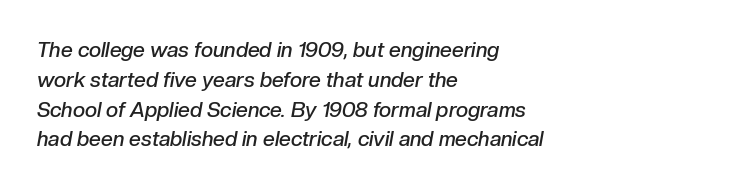
Q: Is the text bold? A: Semi-bold.
Q: Is the text italic (slanted)? A: Yes, it leans right by about 10 degrees.
Q: Is the text underlined? A: No.
Q: How is the paragraph aligned? A: Left-aligned.
Q: Is the spacing between letters normal or unusually wide? A: Normal.
Q: Is the spacing between lines tight, normal or loose? A: Normal.
